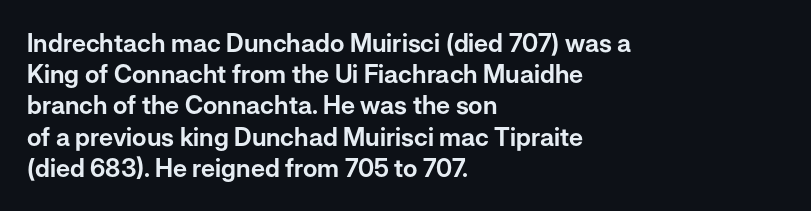
{"italic": "no", "underline": "no", "align": "left", "line_spacing": "normal", "line_spacing_ratio": 1.25, "letter_spacing": "normal", "letter_spacing_em": 0.0, "glyph_px": 25}
